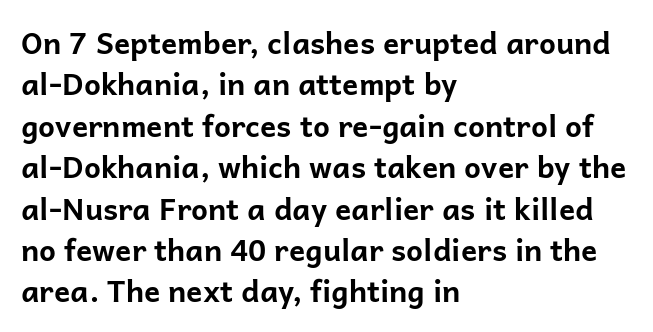
A full-strength bold gives these letters their thick strokes. Caption: standard tracking, unaltered. Every stem runs plumb, perpendicular to the baseline. The space beneath each line is pristine and unruled.
